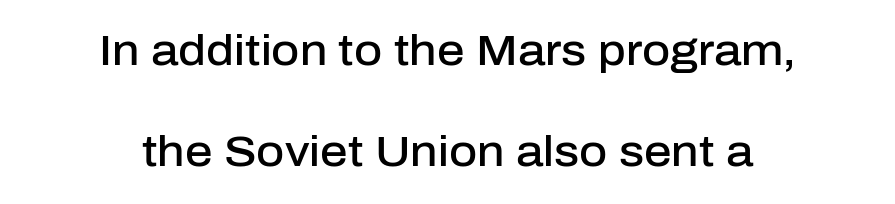
The image shows 43 px semibold sans-serif type, upright; set centered, loose line spacing (2.36x), normal letter spacing, not underlined; low stroke contrast and a medium x-height.
